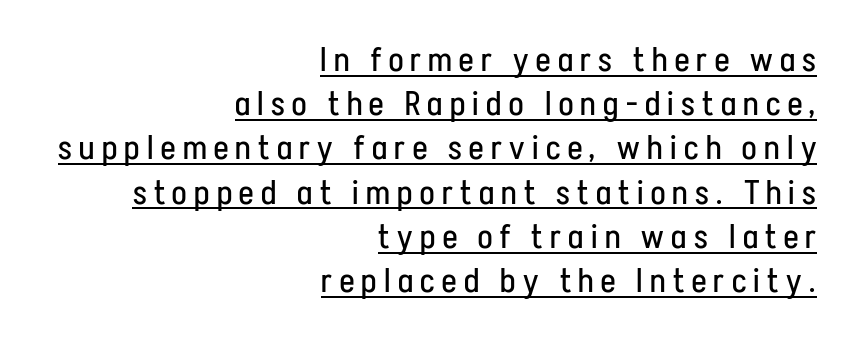
Q: Is the text bold? A: No.
Q: Is the text italic (slanted)? A: No, it is upright.
Q: Is the typeface a serif or a sans-serif typeface? A: Sans-serif.
Q: Is the text underlined? A: Yes.
Q: How is the paragraph aligned? A: Right-aligned.
Q: Is the spacing between letters normal or unusually wide? A: Unusually wide.
Q: Is the spacing between lines tight, normal or loose? A: Normal.
Q: Width (condensed, normal, or wide)? A: Condensed.
Q: Stroke contrast? A: Low.
Q: x-height? A: Medium.
Q: Monospaced? A: No.
